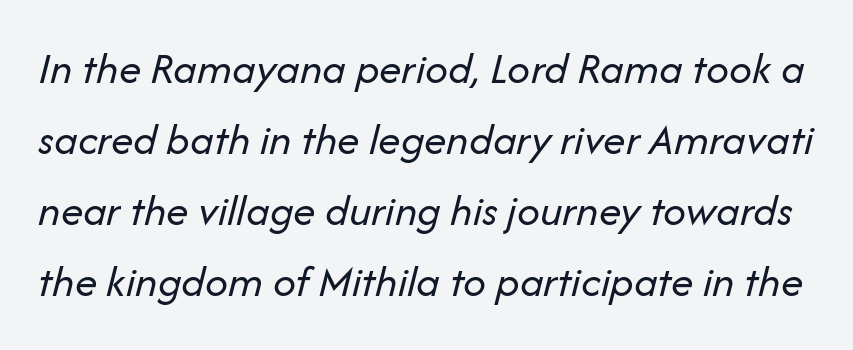
The image shows 45 px regular-weight type, italic (leaning right); set normal line spacing (1.58x), normal letter spacing, not underlined; low stroke contrast and a medium x-height.
